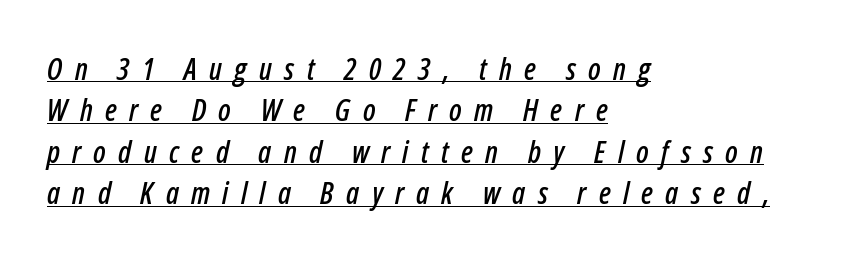
The image shows 30 px condensed type, italic (leaning right); set left-aligned, normal line spacing (1.38x), unusually wide letter spacing (+0.41 em), underlined; low stroke contrast and a medium x-height.
